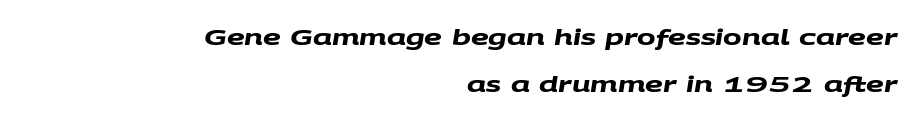
{"bold": "yes", "underline": "no", "align": "right", "line_spacing": "loose", "line_spacing_ratio": 2.13, "letter_spacing": "normal", "letter_spacing_em": 0.0, "glyph_px": 22}
